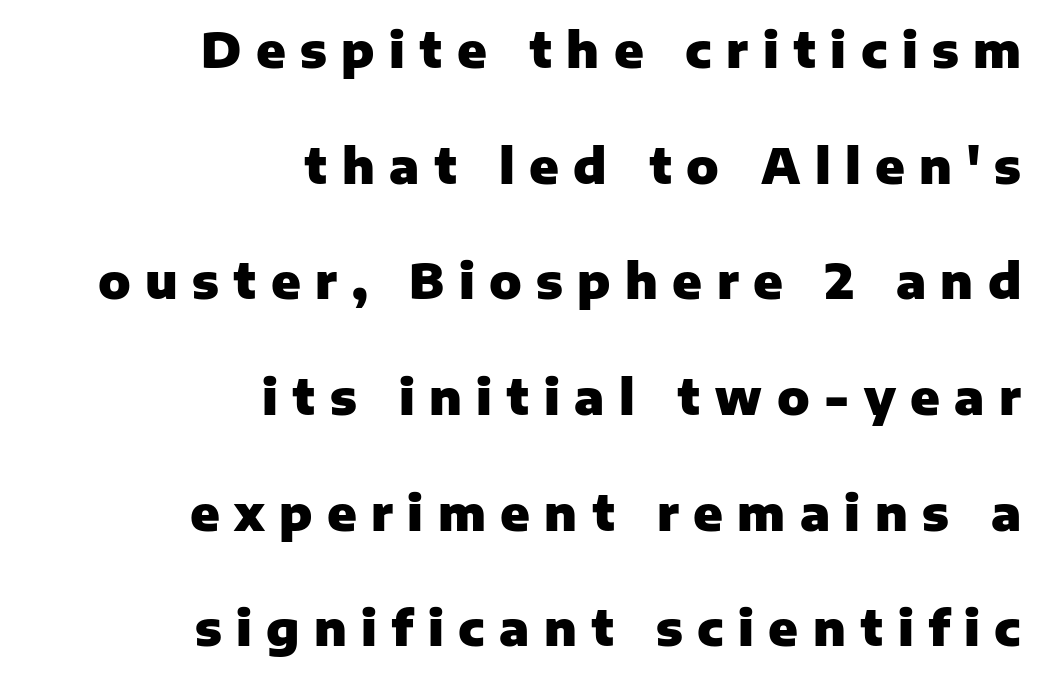
{"serif": "no", "italic": "no", "bold": "yes", "weight": "heavy", "width": "normal", "stroke_contrast": "low", "x_height": "medium", "monospaced": "no", "underline": "no", "align": "right", "line_spacing": "loose", "line_spacing_ratio": 2.41, "letter_spacing": "wide", "letter_spacing_em": 0.3, "glyph_px": 48}
